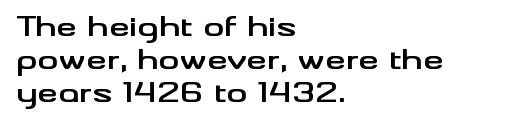
{"italic": "no", "bold": "yes", "underline": "no", "align": "left", "line_spacing": "normal", "line_spacing_ratio": 1.27, "letter_spacing": "normal", "letter_spacing_em": 0.0, "glyph_px": 26}
